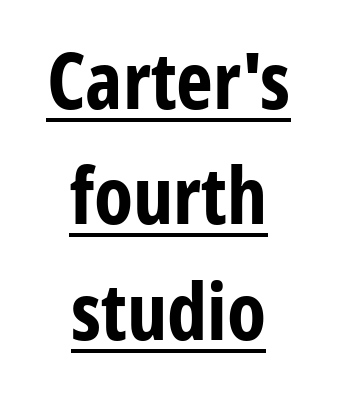
{"serif": "no", "italic": "no", "bold": "yes", "weight": "bold", "width": "condensed", "stroke_contrast": "low", "x_height": "medium", "monospaced": "no", "underline": "yes", "align": "center", "line_spacing": "normal", "line_spacing_ratio": 1.46, "letter_spacing": "normal", "letter_spacing_em": 0.0, "glyph_px": 79}
